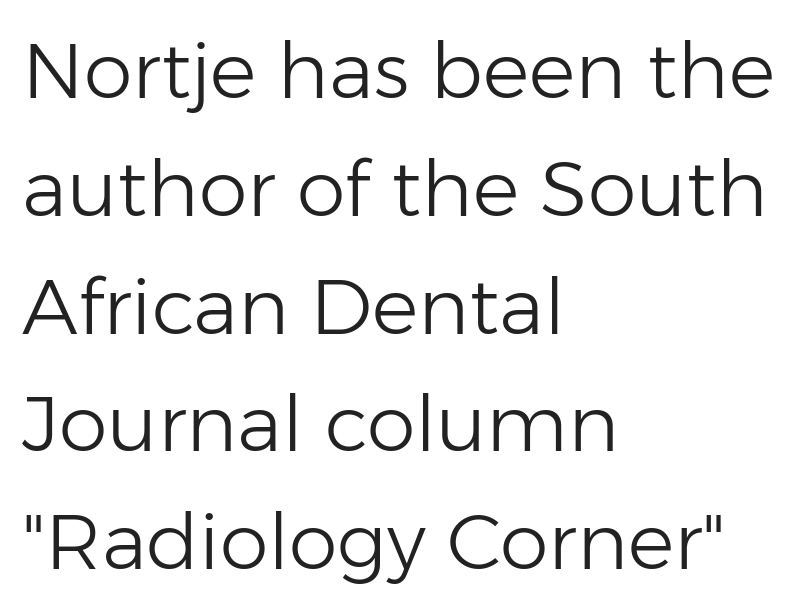
The image shows 78 px light sans-serif type, upright; set left-aligned, normal line spacing (1.51x), normal letter spacing, not underlined; low stroke contrast and a medium x-height.
